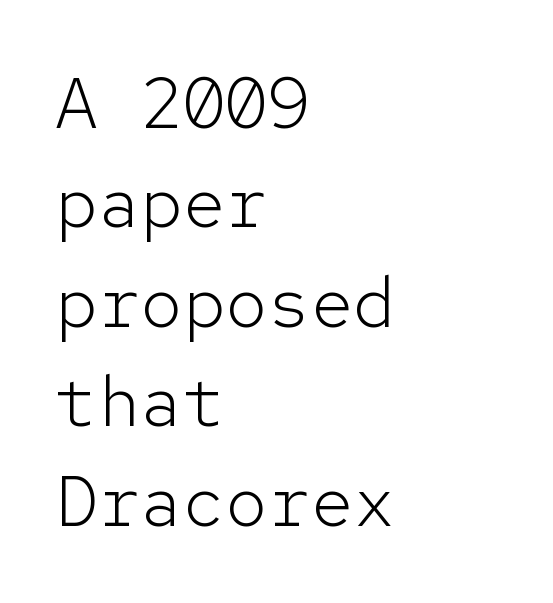
The image shows 71 px light sans-serif type, upright, monospaced; set left-aligned, normal line spacing (1.4x), normal letter spacing, not underlined; low stroke contrast and a medium x-height.
